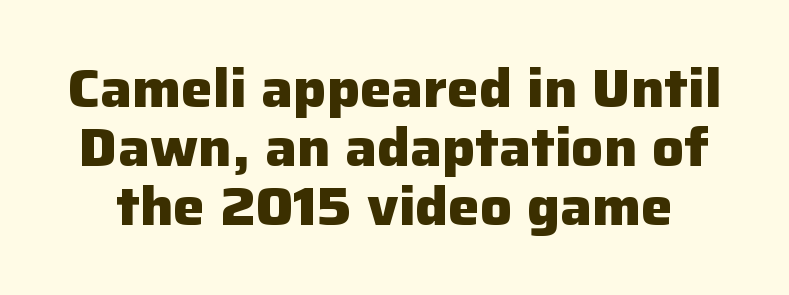
The words here are not underlined. The passage shown stacks its lines with hardly any gap. The text was rendered using a sans face with plain stroke endings. Looks like regular typesetting: each glyph gets only the width it needs.
